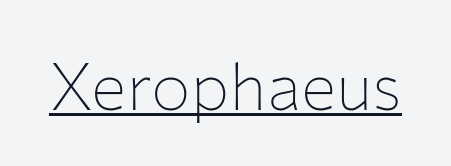
Q: Is the text bold? A: No.
Q: Is the text italic (slanted)? A: No, it is upright.
Q: Is the typeface a serif or a sans-serif typeface? A: Sans-serif.
Q: Is the text underlined? A: Yes.
Q: Is the spacing between letters normal or unusually wide? A: Normal.
Q: Width (condensed, normal, or wide)? A: Normal.
Q: Stroke contrast? A: Low.
Q: x-height? A: Medium.
Q: Monospaced? A: No.
